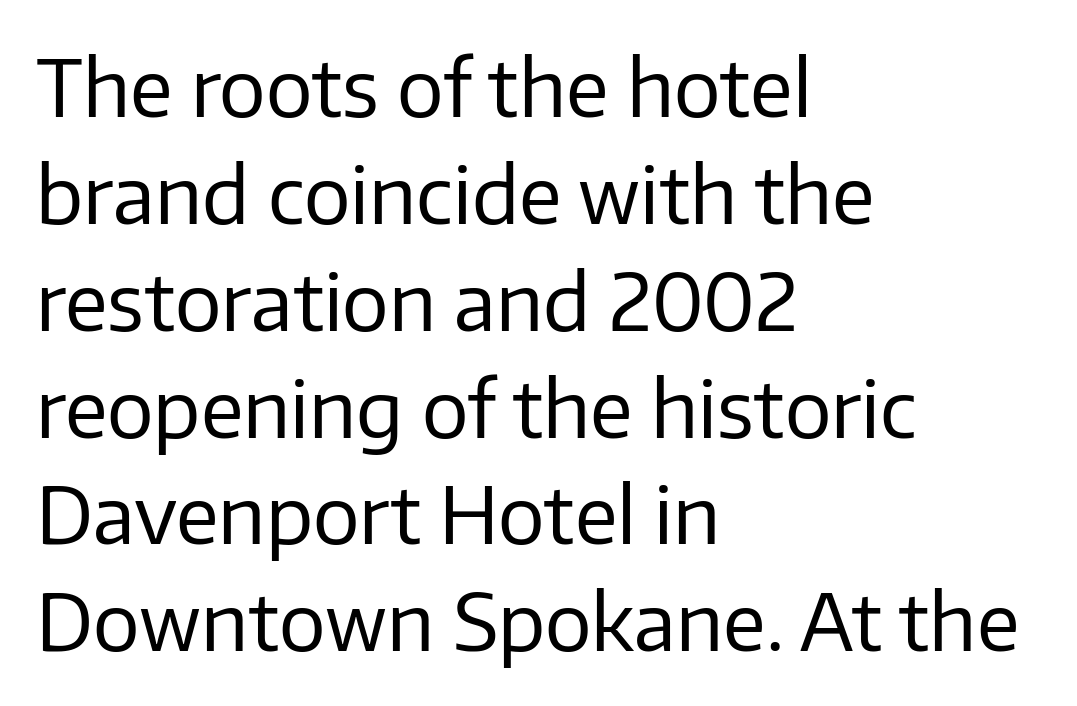
Q: Is the text bold? A: No.
Q: Is the text italic (slanted)? A: No, it is upright.
Q: Is the typeface a serif or a sans-serif typeface? A: Sans-serif.
Q: Is the text underlined? A: No.
Q: How is the paragraph aligned? A: Left-aligned.
Q: Is the spacing between letters normal or unusually wide? A: Normal.
Q: Is the spacing between lines tight, normal or loose? A: Normal.
Q: Width (condensed, normal, or wide)? A: Normal.
Q: Stroke contrast? A: Low.
Q: x-height? A: Medium.
Q: Monospaced? A: No.
